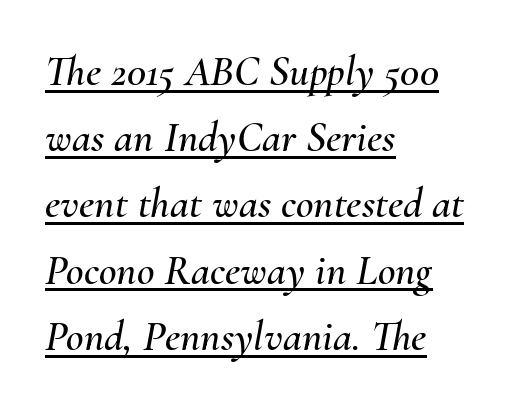
Q: Is the text italic (slanted)? A: Yes, it leans right by about 10 degrees.
Q: Is the text underlined? A: Yes.
Q: How is the paragraph aligned? A: Left-aligned.
Q: Is the spacing between letters normal or unusually wide? A: Normal.
Q: Is the spacing between lines tight, normal or loose? A: Normal.
Q: Width (condensed, normal, or wide)? A: Normal.
Q: Stroke contrast? A: Medium.
Q: x-height? A: Small.
Q: Monospaced? A: No.
